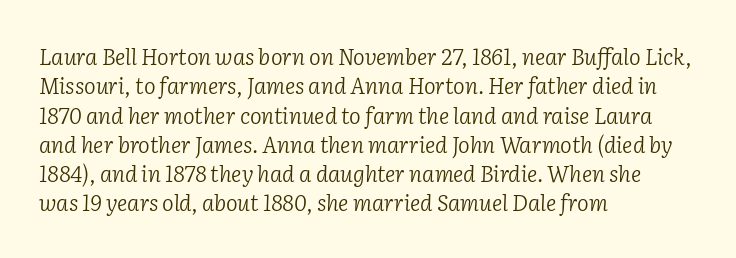
Q: Is the text bold? A: No.
Q: Is the text italic (slanted)? A: Yes, it leans right by about 2 degrees.
Q: Is the text underlined? A: No.
Q: How is the paragraph aligned? A: Left-aligned.
Q: Is the spacing between letters normal or unusually wide? A: Normal.
Q: Is the spacing between lines tight, normal or loose? A: Normal.
